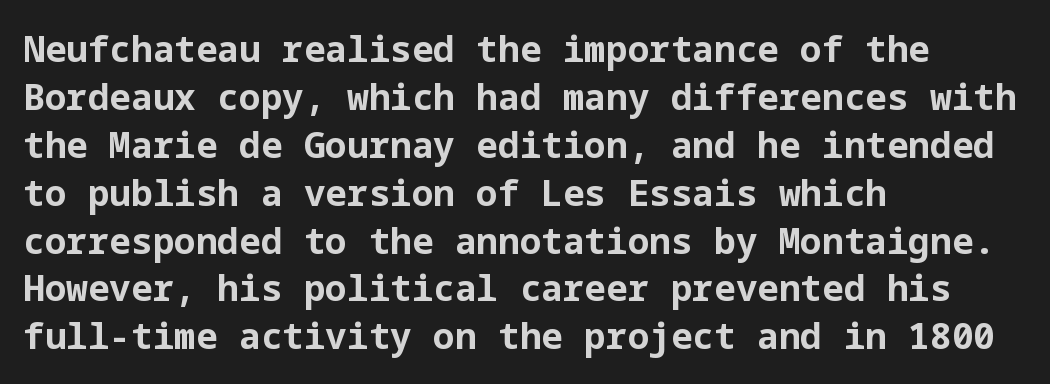
The image shows 36 px bold sans-serif type, upright; set left-aligned, normal line spacing (1.33x), normal letter spacing, not underlined; low stroke contrast and a medium x-height.
